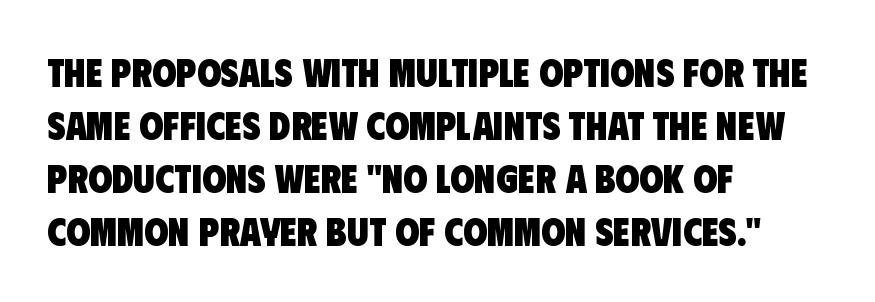
{"serif": "no", "bold": "yes", "weight": "heavy", "width": "condensed", "stroke_contrast": "low", "x_height": "large", "monospaced": "no", "underline": "no", "align": "left", "line_spacing": "normal", "line_spacing_ratio": 1.36, "letter_spacing": "normal", "letter_spacing_em": 0.0, "glyph_px": 39}
